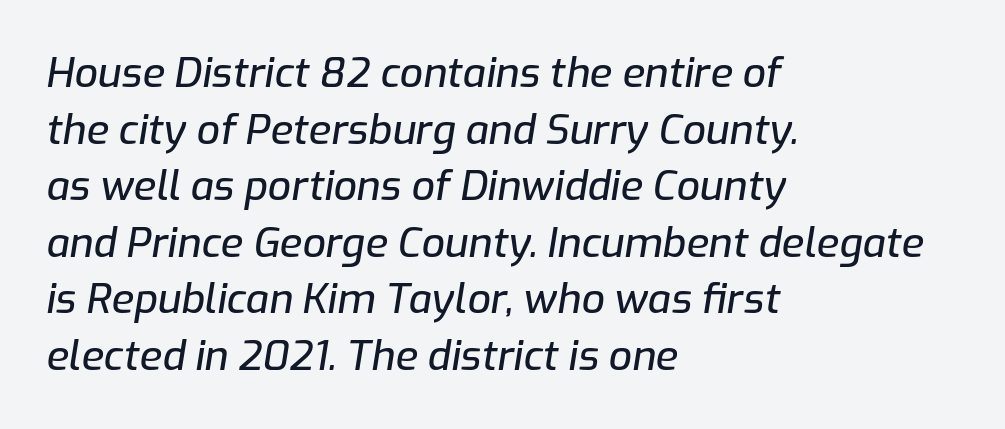
The image shows 41 px text type, italic (leaning right); set left-aligned, normal line spacing (1.38x), normal letter spacing, not underlined; low stroke contrast and a medium x-height.
